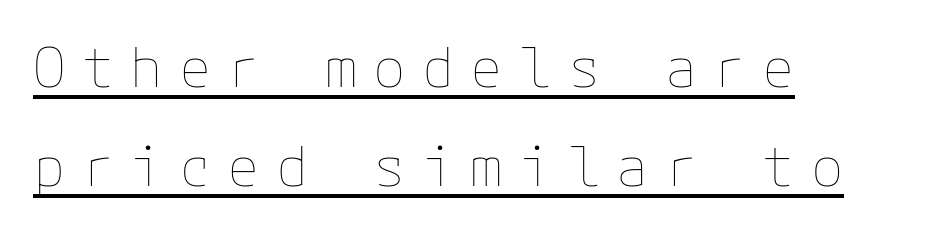
Q: Is the text bold? A: No.
Q: Is the text italic (slanted)? A: No, it is upright.
Q: Is the text underlined? A: Yes.
Q: How is the paragraph aligned? A: Left-aligned.
Q: Is the spacing between letters normal or unusually wide? A: Unusually wide.
Q: Width (condensed, normal, or wide)? A: Normal.
Q: Stroke contrast? A: Low.
Q: x-height? A: Medium.
